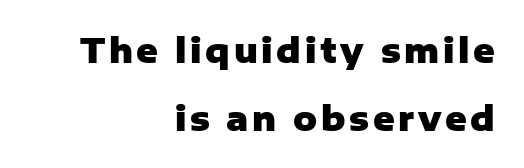
{"serif": "no", "italic": "no", "bold": "yes", "weight": "heavy", "width": "normal", "stroke_contrast": "low", "x_height": "medium", "monospaced": "no", "underline": "no", "align": "right", "line_spacing": "loose", "line_spacing_ratio": 2.05, "glyph_px": 33}
